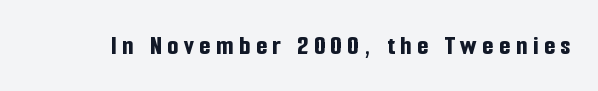
These lines carry a lot of weight — the face is fully bold. The passage shown has open, widely tracked lettering throughout. Nobody drew a line under any word here. Are there feet on the stems? There aren't — it's a sans. The letters advance in unequal steps, a hallmark of proportional type.
